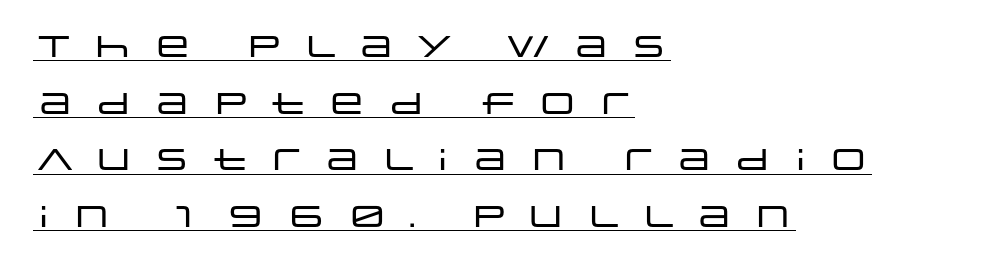
{"serif": "no", "italic": "no", "width": "wide", "stroke_contrast": "low", "x_height": "large", "monospaced": "no", "underline": "yes", "align": "left", "line_spacing_ratio": 1.89, "letter_spacing": "wide", "letter_spacing_em": 0.48, "glyph_px": 30}
